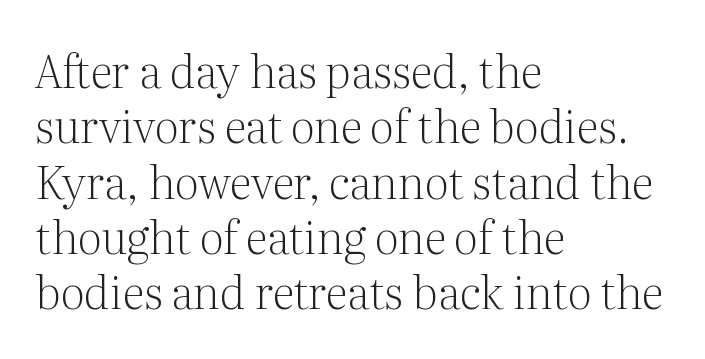
Regarding serifs, this sample has them. Notice how the stems are strictly vertical — no italics here. Tracking value appears to be zero — textbook default spacing. Character widths vary here, with narrow letters taking less room than wide ones. Only glyphs here, with clear space below each row.
